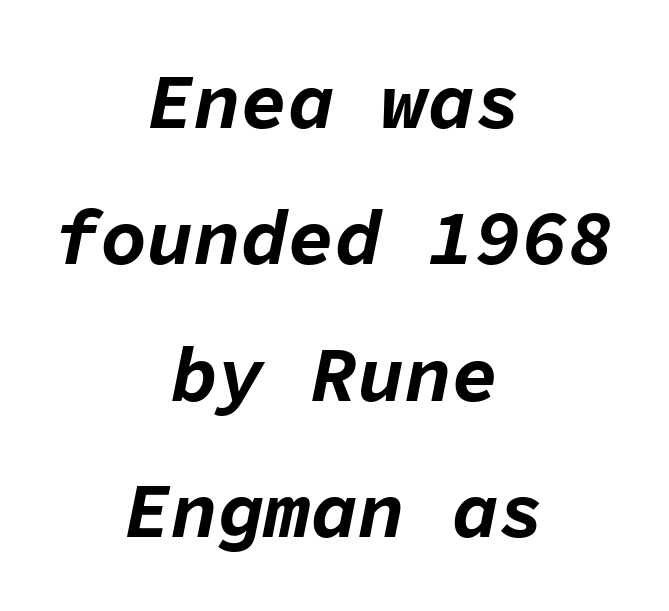
{"italic": "yes", "lean": "right", "slant_degrees": 11, "bold": "yes", "weight": "bold", "width": "normal", "stroke_contrast": "low", "x_height": "medium", "monospaced": "yes", "underline": "no", "align": "center", "line_spacing_ratio": 1.75, "letter_spacing": "normal", "letter_spacing_em": 0.0, "glyph_px": 78}
